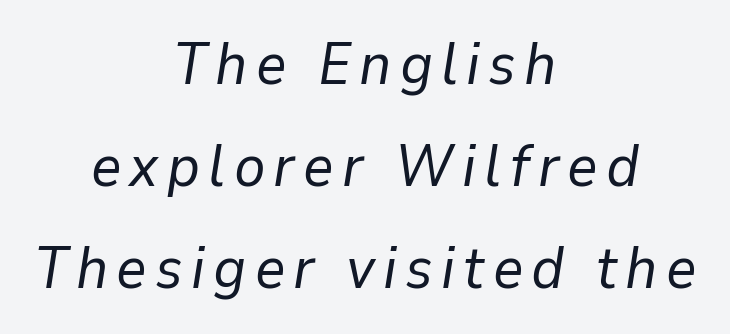
{"italic": "yes", "lean": "right", "slant_degrees": 9, "bold": "no", "weight": "regular", "width": "normal", "stroke_contrast": "low", "x_height": "medium", "monospaced": "no", "underline": "no", "align": "center", "line_spacing_ratio": 1.73, "glyph_px": 59}
